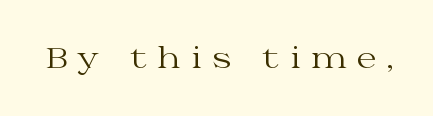
Q: Is the text bold? A: No.
Q: Is the text italic (slanted)? A: No, it is upright.
Q: Is the typeface a serif or a sans-serif typeface? A: Serif.
Q: Is the text underlined? A: No.
Q: Is the spacing between letters normal or unusually wide? A: Unusually wide.
Q: Width (condensed, normal, or wide)? A: Wide.
Q: Stroke contrast? A: Medium.
Q: x-height? A: Medium.
Q: Monospaced? A: No.
